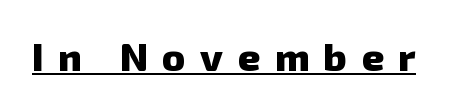
{"serif": "no", "bold": "yes", "weight": "heavy", "width": "normal", "stroke_contrast": "low", "x_height": "medium", "monospaced": "no", "underline": "yes", "letter_spacing": "wide", "letter_spacing_em": 0.37, "glyph_px": 39}
